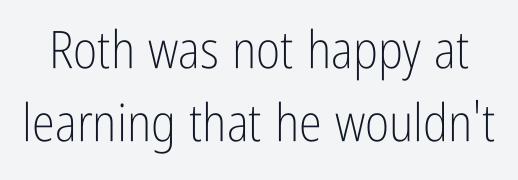
{"serif": "no", "italic": "no", "bold": "no", "weight": "light", "width": "condensed", "stroke_contrast": "low", "x_height": "medium", "monospaced": "no", "underline": "no", "line_spacing": "normal", "line_spacing_ratio": 1.41, "letter_spacing": "normal", "letter_spacing_em": 0.0, "glyph_px": 52}
